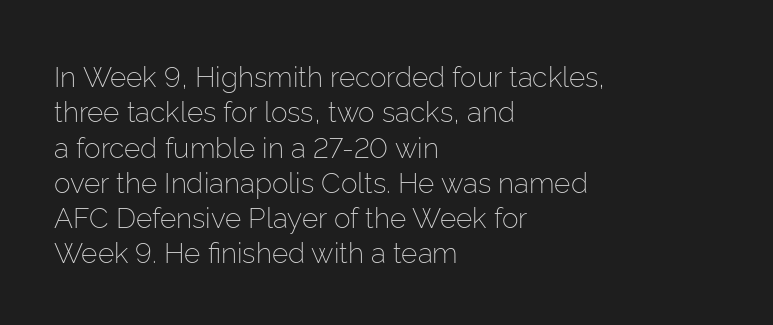
Spacing between characters is what you'd get straight out of the box. This block has exactly the height ordinary leading produces. The letterforms sit at book weight or below. Posture: upright roman. The rendering uses natural spacing where letterforms have individual widths. Quick note: underline off.
